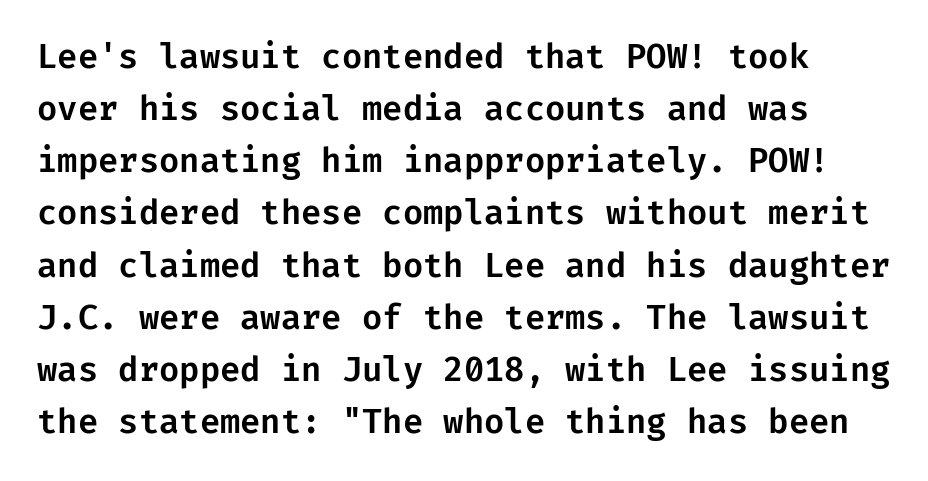
Q: Is the text italic (slanted)? A: No, it is upright.
Q: Is the typeface a serif or a sans-serif typeface? A: Sans-serif.
Q: Is the text underlined? A: No.
Q: Is the spacing between letters normal or unusually wide? A: Normal.
Q: Is the spacing between lines tight, normal or loose? A: Normal.
Q: Width (condensed, normal, or wide)? A: Normal.
Q: Stroke contrast? A: Low.
Q: x-height? A: Medium.
